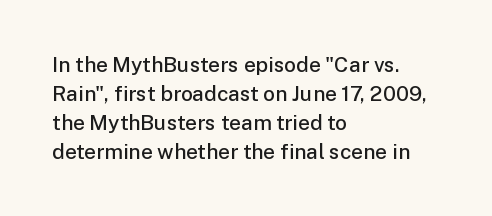
The image shows 21 px text type, upright; set left-aligned, normal line spacing (1.38x), normal letter spacing, not underlined.
